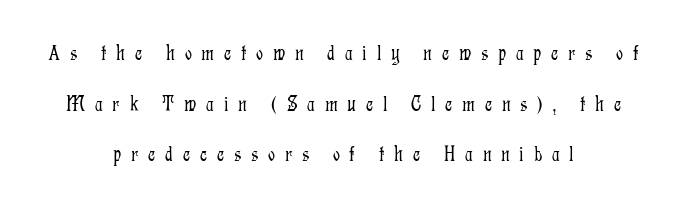
Q: Is the text bold? A: No.
Q: Is the text italic (slanted)? A: No, it is upright.
Q: Is the text underlined? A: No.
Q: How is the paragraph aligned? A: Centered.
Q: Is the spacing between letters normal or unusually wide? A: Unusually wide.
Q: Is the spacing between lines tight, normal or loose? A: Loose.
